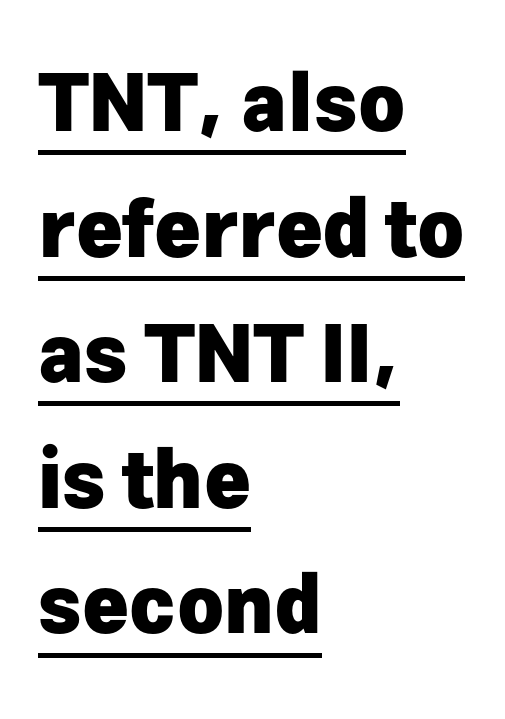
{"serif": "no", "italic": "no", "bold": "yes", "weight": "heavy", "width": "normal", "stroke_contrast": "low", "x_height": "medium", "monospaced": "no", "underline": "yes", "align": "left", "line_spacing": "normal", "line_spacing_ratio": 1.59, "letter_spacing": "normal", "letter_spacing_em": 0.0, "glyph_px": 79}
